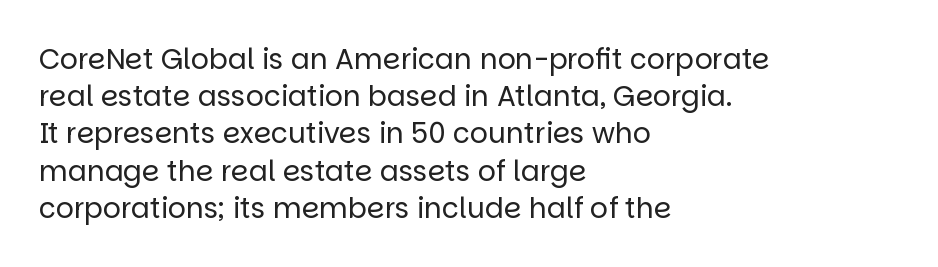
Q: Is the text bold? A: No.
Q: Is the text italic (slanted)? A: No, it is upright.
Q: Is the typeface a serif or a sans-serif typeface? A: Sans-serif.
Q: Is the text underlined? A: No.
Q: How is the paragraph aligned? A: Left-aligned.
Q: Is the spacing between letters normal or unusually wide? A: Normal.
Q: Is the spacing between lines tight, normal or loose? A: Normal.
Q: Width (condensed, normal, or wide)? A: Normal.
Q: Stroke contrast? A: Low.
Q: x-height? A: Large.
Q: Monospaced? A: No.
